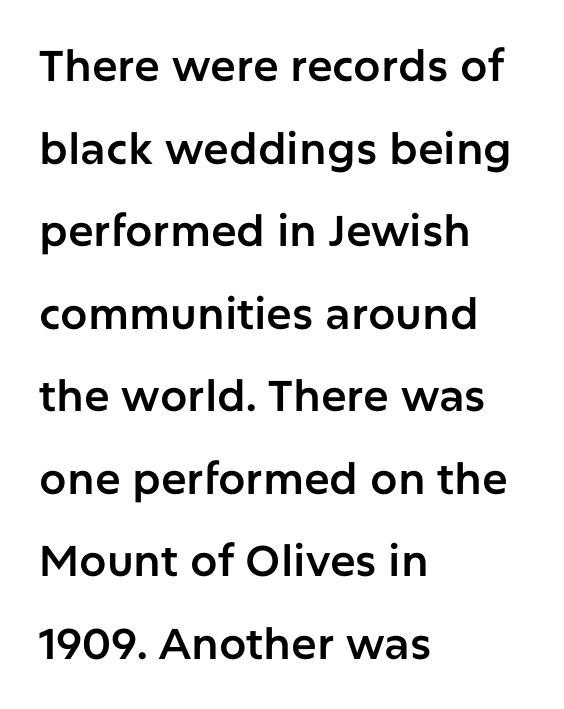
Q: Is the text italic (slanted)? A: No, it is upright.
Q: Is the typeface a serif or a sans-serif typeface? A: Sans-serif.
Q: Is the text underlined? A: No.
Q: How is the paragraph aligned? A: Left-aligned.
Q: Is the spacing between letters normal or unusually wide? A: Normal.
Q: Is the spacing between lines tight, normal or loose? A: Loose.
Q: Width (condensed, normal, or wide)? A: Normal.
Q: Stroke contrast? A: Low.
Q: x-height? A: Medium.
Q: Monospaced? A: No.
